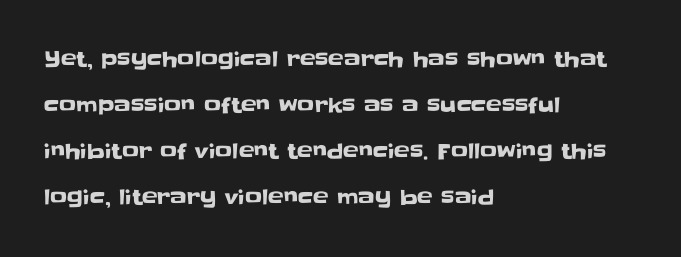
Q: Is the text italic (slanted)? A: No, it is upright.
Q: Is the text underlined? A: No.
Q: How is the paragraph aligned? A: Left-aligned.
Q: Is the spacing between letters normal or unusually wide? A: Normal.
Q: Is the spacing between lines tight, normal or loose? A: Loose.
